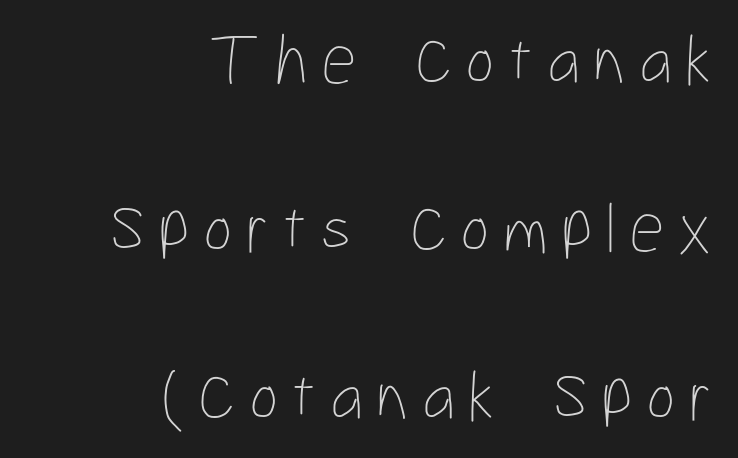
The image shows 70 px thin, condensed type, upright; set right-aligned, loose line spacing (2.4x), not underlined; low stroke contrast and a medium x-height.
